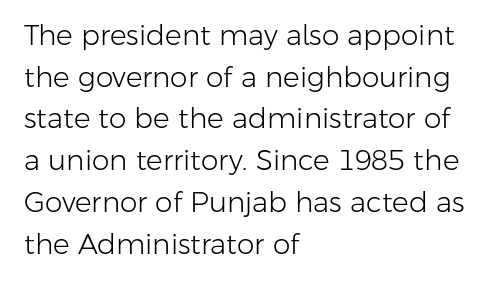
Q: Is the text bold? A: No.
Q: Is the text italic (slanted)? A: No, it is upright.
Q: Is the typeface a serif or a sans-serif typeface? A: Sans-serif.
Q: Is the text underlined? A: No.
Q: How is the paragraph aligned? A: Left-aligned.
Q: Is the spacing between letters normal or unusually wide? A: Normal.
Q: Is the spacing between lines tight, normal or loose? A: Normal.
Q: Width (condensed, normal, or wide)? A: Normal.
Q: Stroke contrast? A: Low.
Q: x-height? A: Medium.
Q: Monospaced? A: No.
